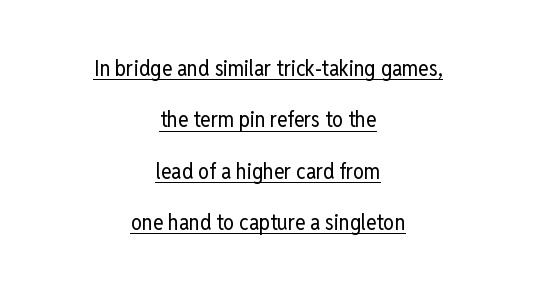
Visually the block forms a symmetrical silhouette, jagged on both flanks. Stem width sits at or under what a default text font uses. The rendering uses a large line-height, opening up the rows. The axis of the letterforms is exactly vertical.
